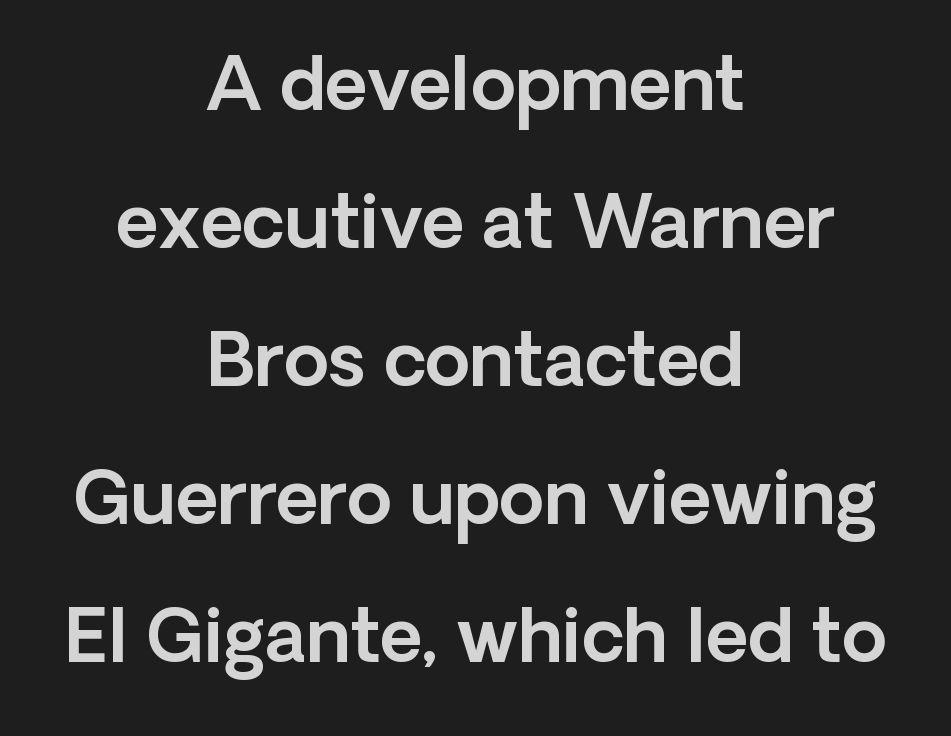
{"serif": "no", "italic": "no", "width": "normal", "x_height": "medium", "monospaced": "no", "underline": "no", "align": "center", "line_spacing_ratio": 1.89, "letter_spacing": "normal", "letter_spacing_em": 0.0, "glyph_px": 73}
